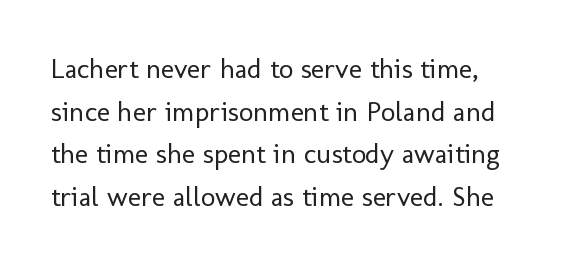
What's the leading like? Ordinary, nothing unusual. Classification — sans serif. The passage shown has conventional tracking throughout. You could not count columns in this text — the font is proportionally spaced. A roman cut, with each character standing at attention. Letters rest on an invisible, unmarked baseline.
